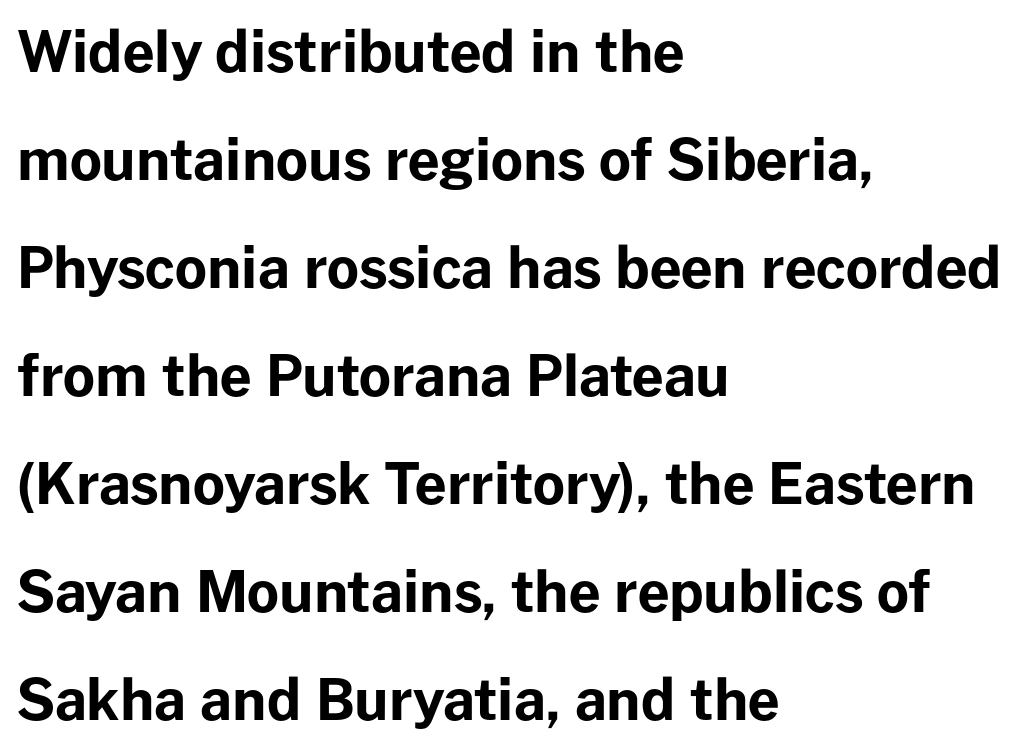
{"serif": "no", "italic": "no", "bold": "yes", "weight": "bold", "width": "normal", "stroke_contrast": "low", "x_height": "medium", "monospaced": "no", "underline": "no", "align": "left", "line_spacing": "loose", "line_spacing_ratio": 1.93, "letter_spacing": "normal", "letter_spacing_em": 0.0, "glyph_px": 56}
